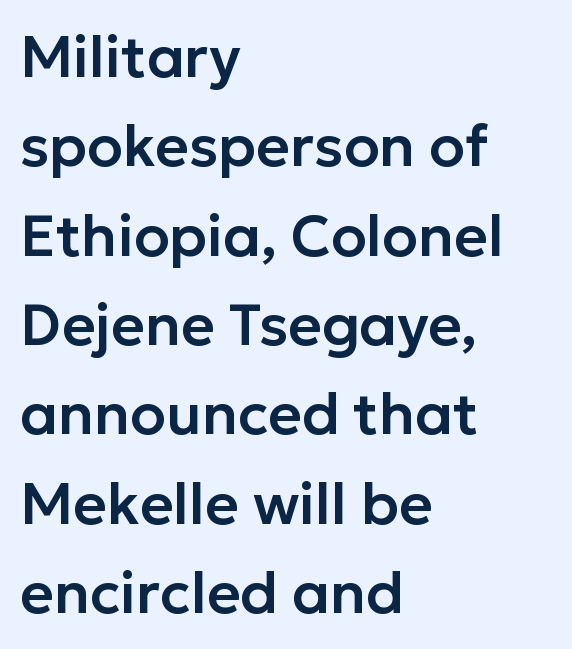
The face used here is rendered with its standard letterfit. Descenders hang freely into open space. This sample has the flowing, uneven cadence of proportional lettering. Nothing sits at the stroke ends, so this counts as sans-serif.
